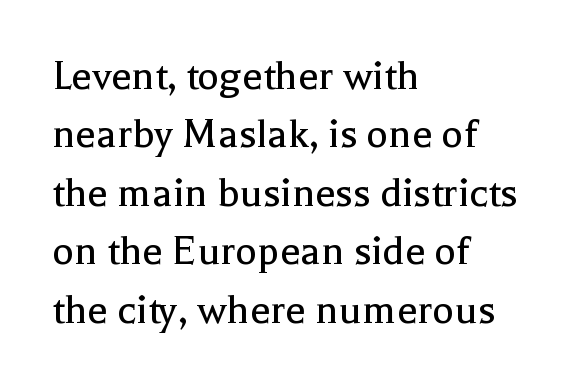
Character widths vary here, with narrow letters taking less room than wide ones. Posture: vertical. The line-height multiplier appears to be the usual default. Words appear dense and cohesive because spacing is normal.
